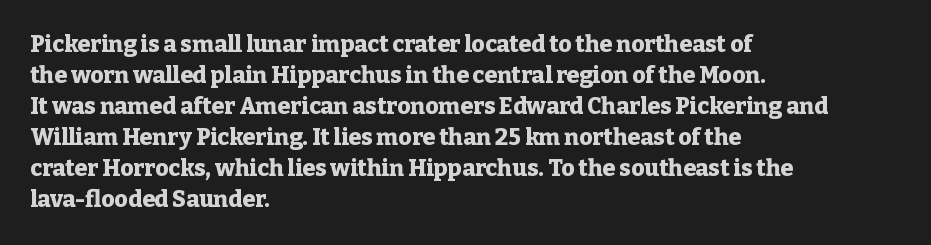
Q: Is the text bold? A: Yes.
Q: Is the text italic (slanted)? A: No, it is upright.
Q: Is the text underlined? A: No.
Q: How is the paragraph aligned? A: Left-aligned.
Q: Is the spacing between letters normal or unusually wide? A: Normal.
Q: Is the spacing between lines tight, normal or loose? A: Normal.
